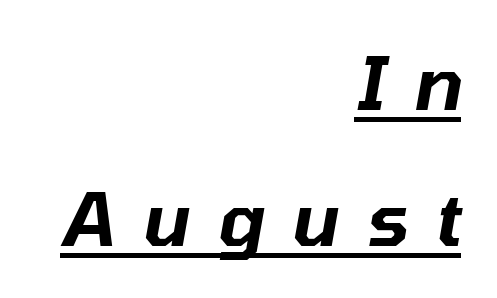
The image shows 73 px text type, italic (leaning right); set right-aligned, line spacing 1.86x, unusually wide letter spacing (+0.37 em), underlined; low stroke contrast and a medium x-height.
